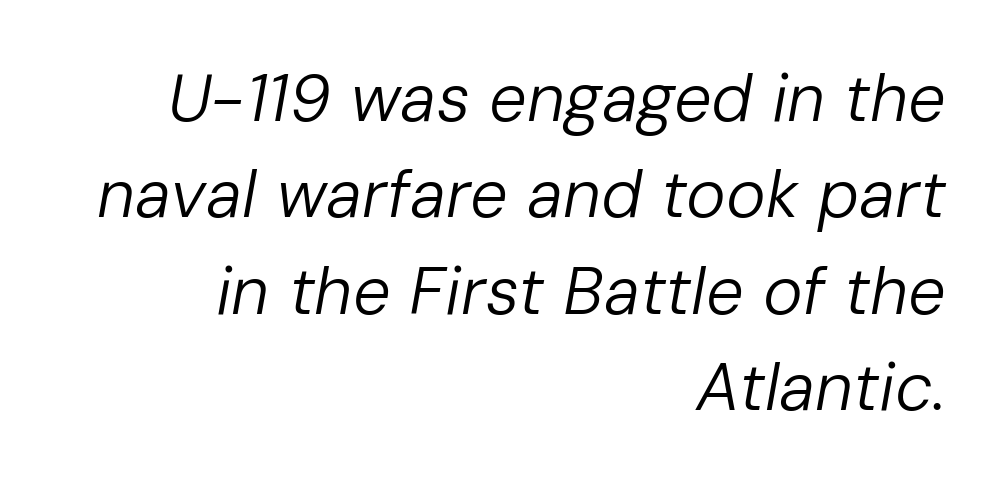
The image shows 67 px regular-weight type, italic (leaning right); set right-aligned, normal line spacing (1.44x), normal letter spacing, not underlined; low stroke contrast and a medium x-height.
